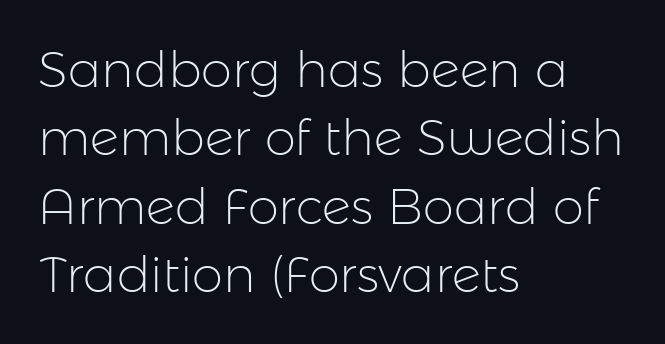
This rendering leaves character spacing at its baseline value. Bare-footed words on every line. Italic? Not at all — the glyphs are vertical. The typesetting does not lean heavy: it is not bold.
